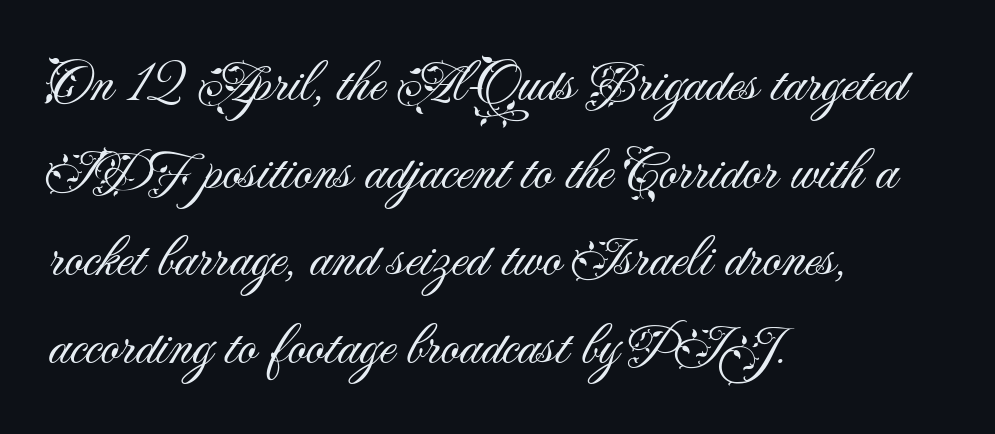
The image shows 58 px light sans-serif type; set left-aligned, normal line spacing (1.51x), normal letter spacing, not underlined; medium stroke contrast and a small x-height.
